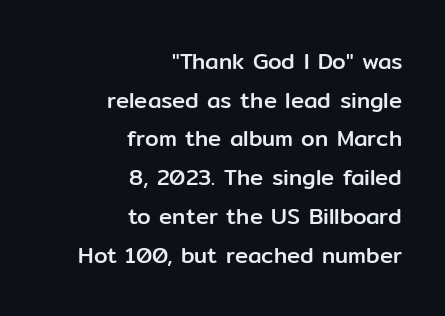
The image shows 22 px text type, upright; set right-aligned, line spacing 1.76x, normal letter spacing, not underlined.
